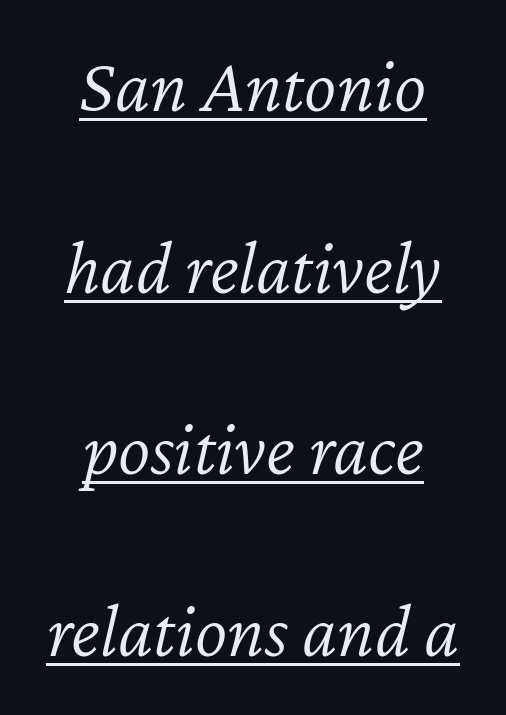
{"italic": "yes", "lean": "right", "slant_degrees": 12, "bold": "no", "weight": "light", "width": "normal", "stroke_contrast": "low", "x_height": "medium", "monospaced": "no", "underline": "yes", "align": "center", "line_spacing": "loose", "line_spacing_ratio": 2.36, "letter_spacing": "normal", "letter_spacing_em": 0.0, "glyph_px": 77}
